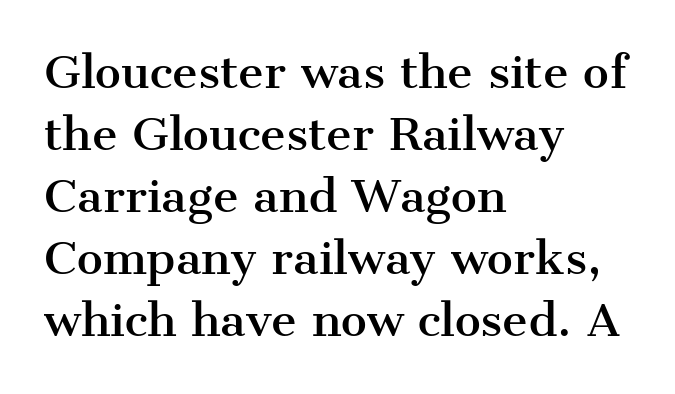
The image shows 44 px serif type, upright; set left-aligned, normal line spacing (1.41x), normal letter spacing, not underlined; medium stroke contrast and a medium x-height.
